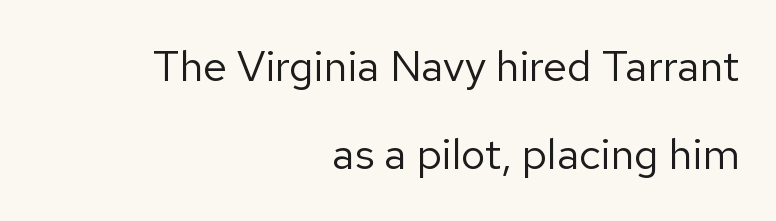
Observe the absence of serifs on each vertical stroke in this sample. Rule under the text: the space is simply empty. Ink coverage per letter is moderate at most. A typesetter would mark this as roman, not italic. Does extra space separate the letters? No, they use regular spacing. The paragraph shown leans on its right margin.
